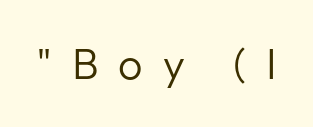
Q: Is the text bold? A: No.
Q: Is the text italic (slanted)? A: No, it is upright.
Q: Is the typeface a serif or a sans-serif typeface? A: Sans-serif.
Q: Is the text underlined? A: No.
Q: Is the spacing between letters normal or unusually wide? A: Unusually wide.
Q: Width (condensed, normal, or wide)? A: Normal.
Q: Stroke contrast? A: Low.
Q: x-height? A: Medium.
Q: Monospaced? A: No.
